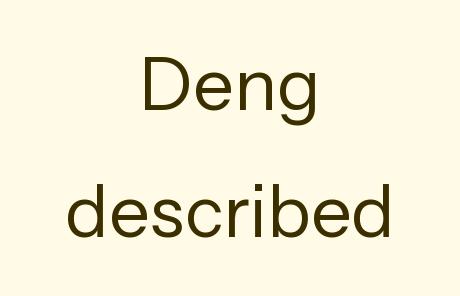
Q: Is the text bold? A: No.
Q: Is the text italic (slanted)? A: No, it is upright.
Q: Is the typeface a serif or a sans-serif typeface? A: Sans-serif.
Q: Is the text underlined? A: No.
Q: How is the paragraph aligned? A: Centered.
Q: Is the spacing between letters normal or unusually wide? A: Normal.
Q: Width (condensed, normal, or wide)? A: Normal.
Q: Stroke contrast? A: Low.
Q: x-height? A: Medium.
Q: Monospaced? A: No.
